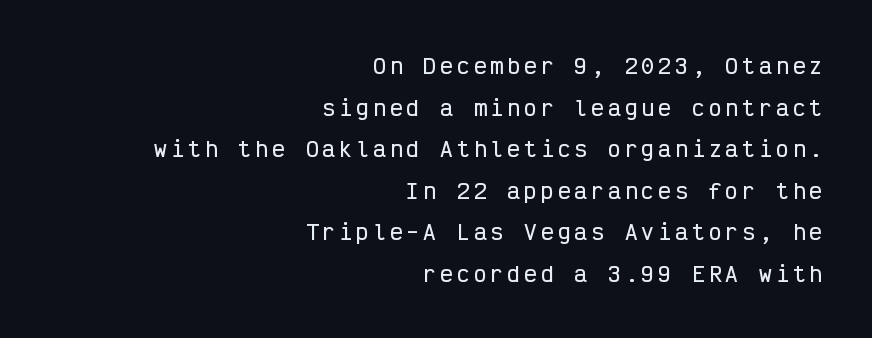
Q: Is the text italic (slanted)? A: No, it is upright.
Q: Is the text underlined? A: No.
Q: How is the paragraph aligned? A: Right-aligned.
Q: Is the spacing between letters normal or unusually wide? A: Unusually wide.
Q: Is the spacing between lines tight, normal or loose? A: Loose.
